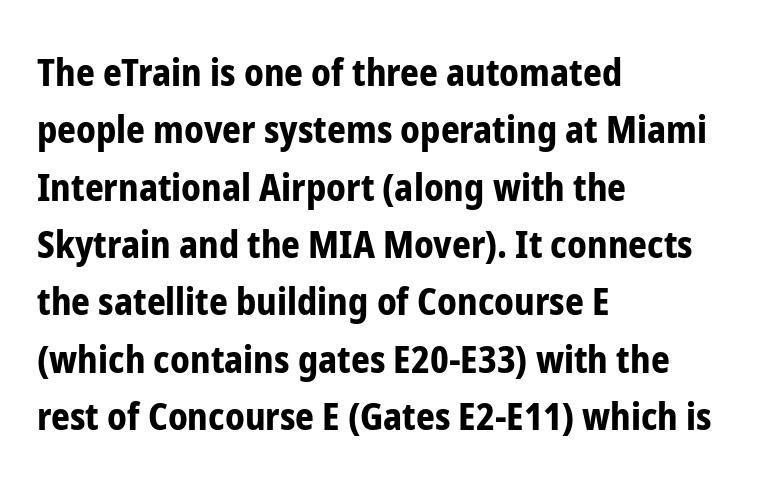
{"serif": "no", "italic": "no", "bold": "yes", "weight": "bold", "width": "condensed", "stroke_contrast": "low", "x_height": "medium", "monospaced": "no", "underline": "no", "align": "left", "line_spacing": "normal", "line_spacing_ratio": 1.55, "letter_spacing": "normal", "letter_spacing_em": 0.0, "glyph_px": 37}
